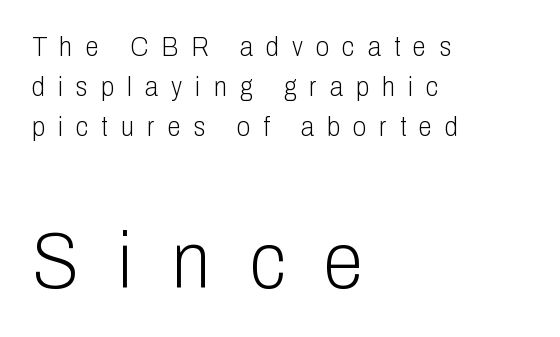
The image shows 80 px light, condensed sans-serif type, upright; set left-aligned, normal line spacing (1.49x), unusually wide letter spacing (+0.49 em), not underlined; the second (bottom) block is 2.96x larger; low stroke contrast and a medium x-height.
